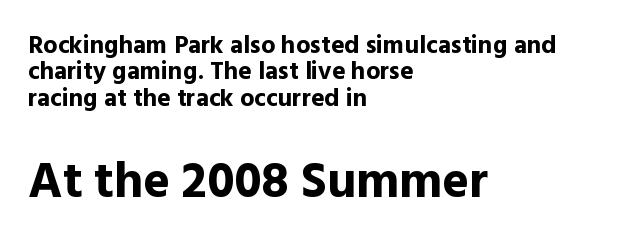
Q: Is the text bold? A: Yes.
Q: Is the text italic (slanted)? A: No, it is upright.
Q: Is the typeface a serif or a sans-serif typeface? A: Sans-serif.
Q: Is the text underlined? A: No.
Q: How is the paragraph aligned? A: Left-aligned.
Q: Is the spacing between letters normal or unusually wide? A: Normal.
Q: Is the spacing between lines tight, normal or loose? A: Tight.
Q: Which block of text is set in a larger size, the first (top) or the second (bottom)? A: The second (bottom) one.
Q: Width (condensed, normal, or wide)? A: Normal.
Q: x-height? A: Medium.
Q: Monospaced? A: No.
